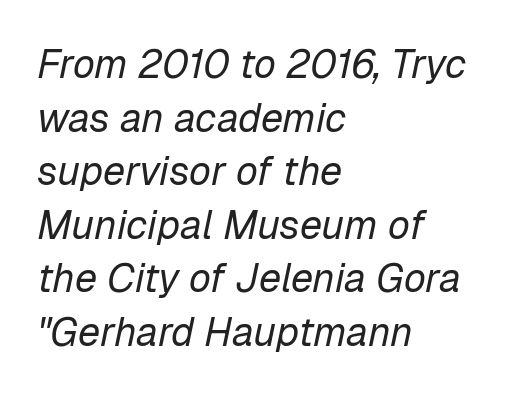
Horizontal alignment here is leftward, the default for most running prose. Descender tails drop into unmarked territory. The face used here has a pronounced slope to its letters. Proportional: the letters do not fall into vertical columns. The rendering keeps characters at their native spacing.
